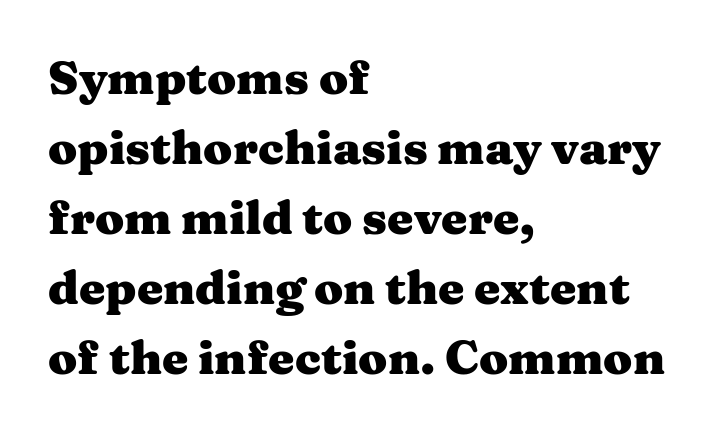
The image shows 47 px heavy, wide serif type, upright; set left-aligned, normal line spacing (1.49x), normal letter spacing, not underlined; medium stroke contrast and a medium x-height.
